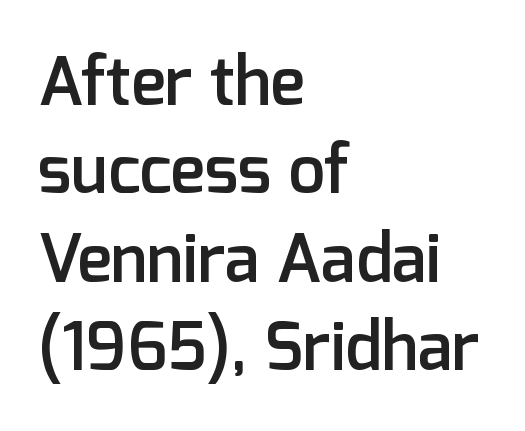
Posture: straight, roman, zero tilt. Each letter keeps its own natural width here, so spacing adapts to shape. Students, note that the glyphs here touch the page at normal intervals. Any mark beneath the type? The region is blank. All the whitespace from short lines collects on the right.
